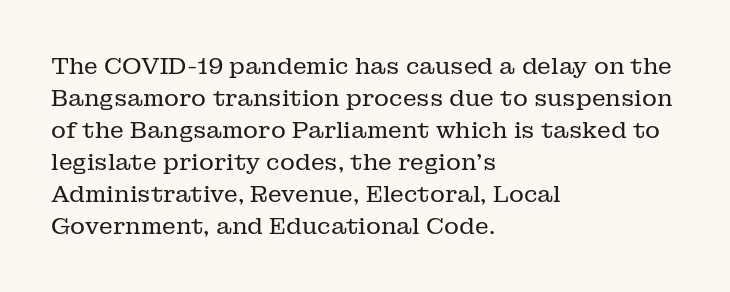
Caption: standard tracking, unaltered. Does the leading feel generous? No, just average. The lines are quadded left. Check the space under the baseline: it is left empty.
